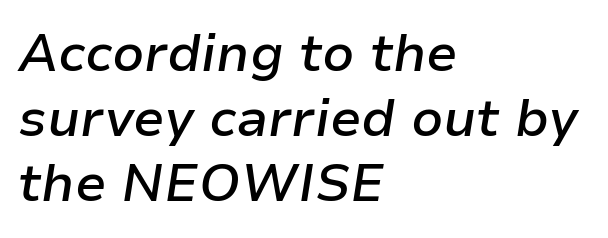
The image shows 52 px semibold type, italic (leaning right); set left-aligned, normal line spacing (1.25x), normal letter spacing, not underlined; low stroke contrast and a medium x-height.
